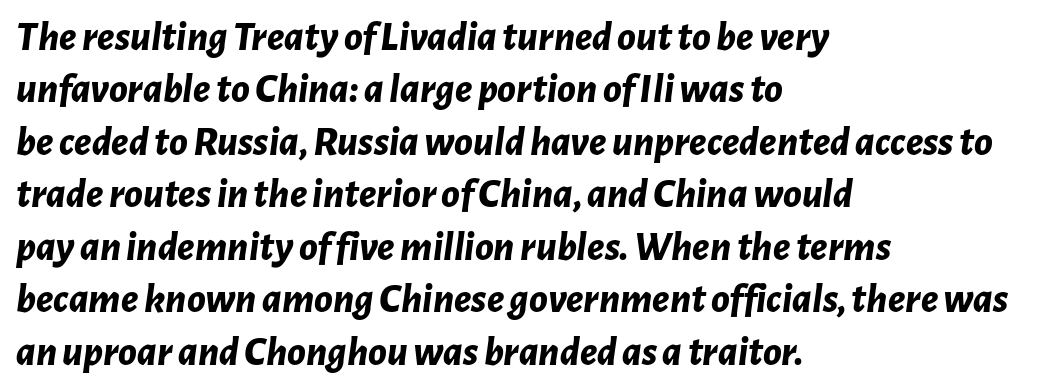
The image shows 42 px bold type, italic (leaning right); set left-aligned, normal line spacing (1.25x), normal letter spacing, not underlined; low stroke contrast and a medium x-height.
